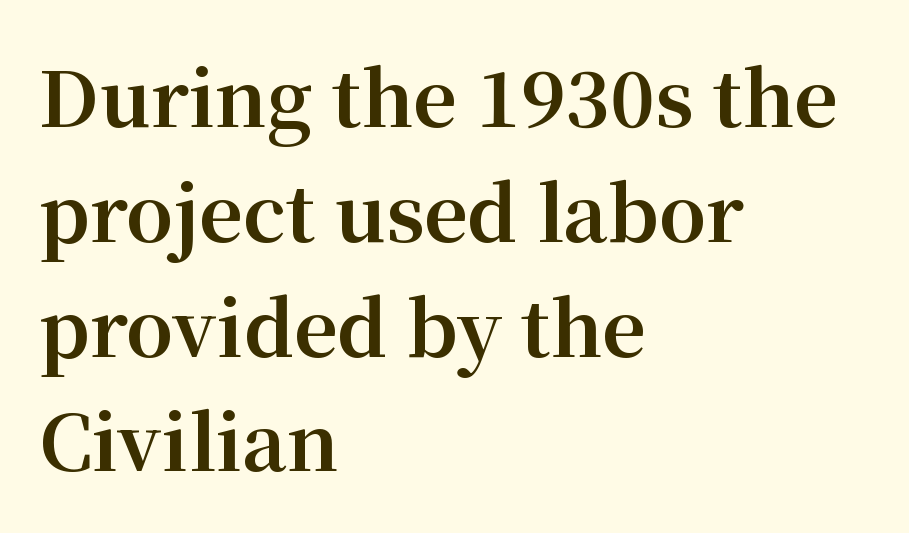
Q: Is the text bold? A: Yes.
Q: Is the text italic (slanted)? A: No, it is upright.
Q: Is the typeface a serif or a sans-serif typeface? A: Serif.
Q: Is the text underlined? A: No.
Q: How is the paragraph aligned? A: Left-aligned.
Q: Is the spacing between letters normal or unusually wide? A: Normal.
Q: Is the spacing between lines tight, normal or loose? A: Normal.
Q: Width (condensed, normal, or wide)? A: Normal.
Q: Stroke contrast? A: Medium.
Q: x-height? A: Medium.
Q: Monospaced? A: No.
